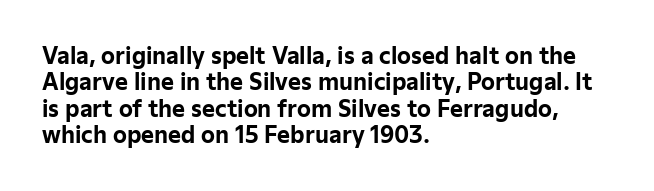
Stroke thickness is high; the sample reads as a true bold. Underline: absent. The horizontal fit of the characters is conventional and even. Do the letters lean? They stand straight. Horizontal alignment here is leftward, the default for most running prose.
